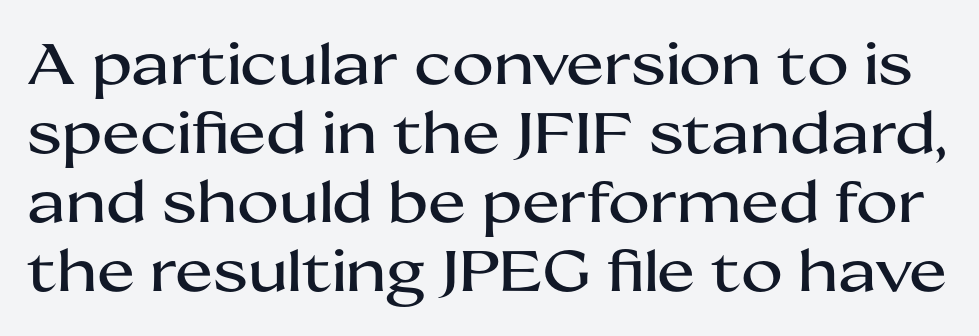
Q: Is the text italic (slanted)? A: No, it is upright.
Q: Is the text underlined? A: No.
Q: Is the spacing between letters normal or unusually wide? A: Normal.
Q: Width (condensed, normal, or wide)? A: Wide.
Q: Stroke contrast? A: Medium.
Q: x-height? A: Medium.
Q: Monospaced? A: No.
